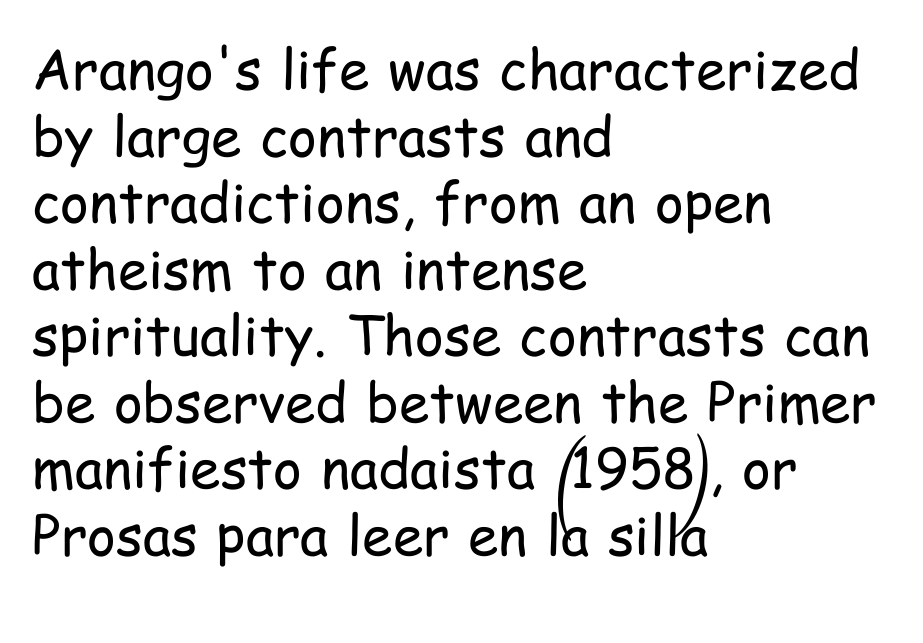
Nothing heavy about these letters — not bold at all. Examine the stroke ends and you'll find no serifs. A student would call this left alignment; a typographer would say flush left, rag right. A bare baseline throughout the passage. Upright lettering throughout.
